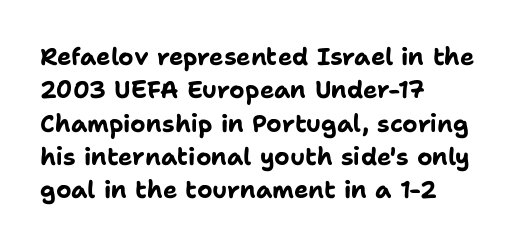
{"italic": "no", "bold": "yes", "underline": "no", "align": "left", "line_spacing": "normal", "line_spacing_ratio": 1.39, "letter_spacing": "normal", "letter_spacing_em": 0.0, "glyph_px": 24}
